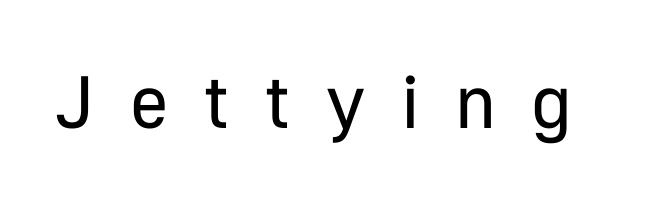
Q: Is the text bold? A: No.
Q: Is the text italic (slanted)? A: No, it is upright.
Q: Is the typeface a serif or a sans-serif typeface? A: Sans-serif.
Q: Is the text underlined? A: No.
Q: Is the spacing between letters normal or unusually wide? A: Unusually wide.
Q: Width (condensed, normal, or wide)? A: Normal.
Q: Stroke contrast? A: Low.
Q: x-height? A: Medium.
Q: Monospaced? A: No.
